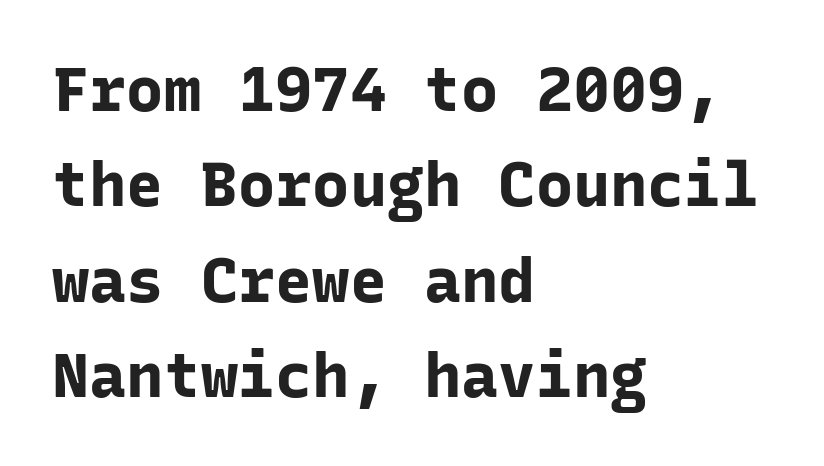
The image shows 62 px bold sans-serif type, upright, monospaced; set left-aligned, normal line spacing (1.54x), normal letter spacing, not underlined; low stroke contrast and a medium x-height.
